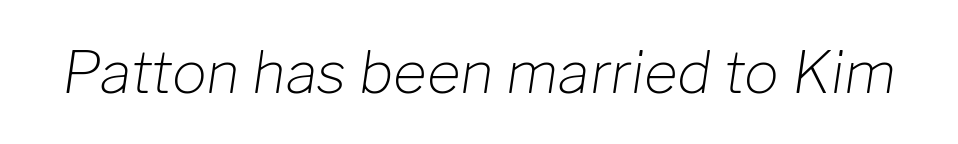
Q: Is the text bold? A: No.
Q: Is the text italic (slanted)? A: Yes, it leans right by about 8 degrees.
Q: Is the text underlined? A: No.
Q: Is the spacing between letters normal or unusually wide? A: Normal.
Q: Width (condensed, normal, or wide)? A: Normal.
Q: Stroke contrast? A: Low.
Q: x-height? A: Medium.
Q: Monospaced? A: No.
